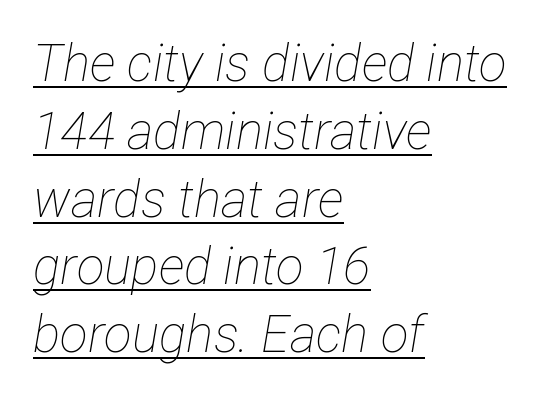
Somebody hit Ctrl+U on this one — the words are underlined. A classic flush-left, rag-right setting is used for this passage. Characters are canted at an angle relative to the baseline's perpendicular. The letterforms sit at book weight or below. These lines sit exactly where default settings would place them. The rendering keeps characters at their native spacing.
